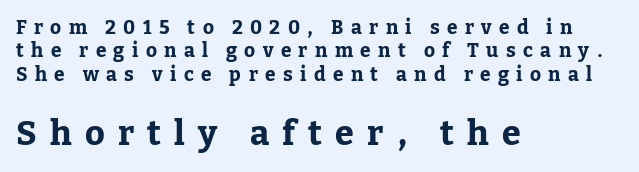
{"serif": "yes", "italic": "no", "bold": "yes", "weight": "bold", "width": "normal", "stroke_contrast": "low", "x_height": "medium", "monospaced": "no", "underline": "no", "align": "left", "line_spacing_ratio": 1.23, "letter_spacing": "wide", "letter_spacing_em": 0.39, "larger_block": "second", "size_ratio": 1.79, "glyph_px": 34}
